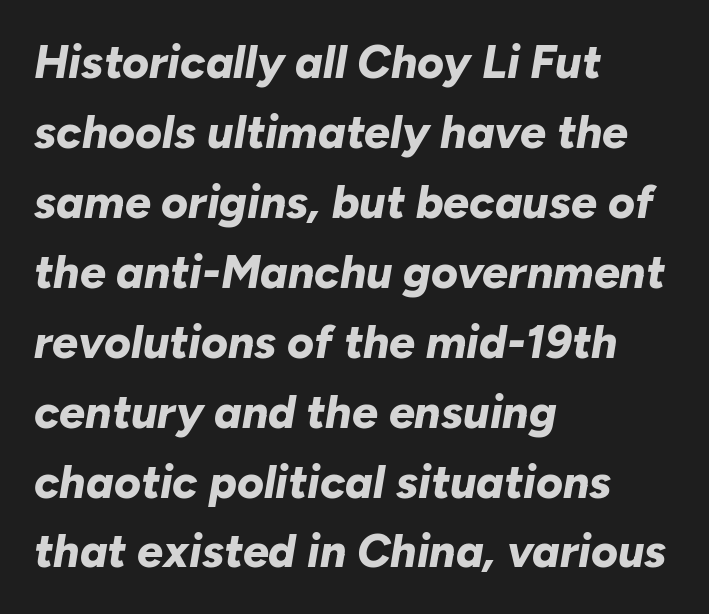
The image shows 46 px bold type, italic (leaning right); set left-aligned, normal line spacing (1.52x), normal letter spacing, not underlined; low stroke contrast and a medium x-height.
